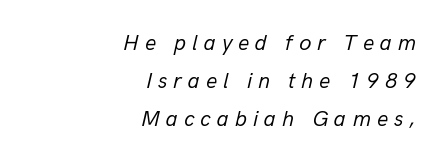
{"italic": "yes", "lean": "right", "slant_degrees": 13, "bold": "no", "underline": "no", "align": "right", "line_spacing_ratio": 1.73, "letter_spacing": "wide", "letter_spacing_em": 0.27, "glyph_px": 22}
